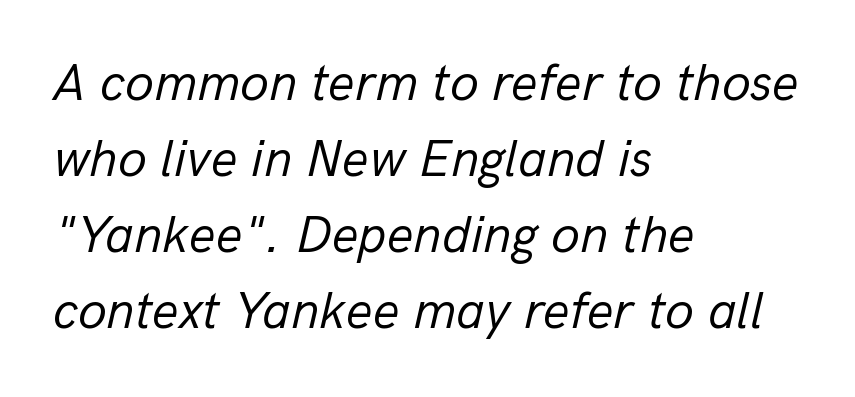
A normal amount of white space separates one row of letters from the next. Stem width sits at or under what a default text font uses. This sample has the flowing, uneven cadence of proportional lettering. Observe the lean: these are italic letterforms. Decoration check: the copy has no underline. A student would call this left alignment; a typographer would say flush left, rag right.
